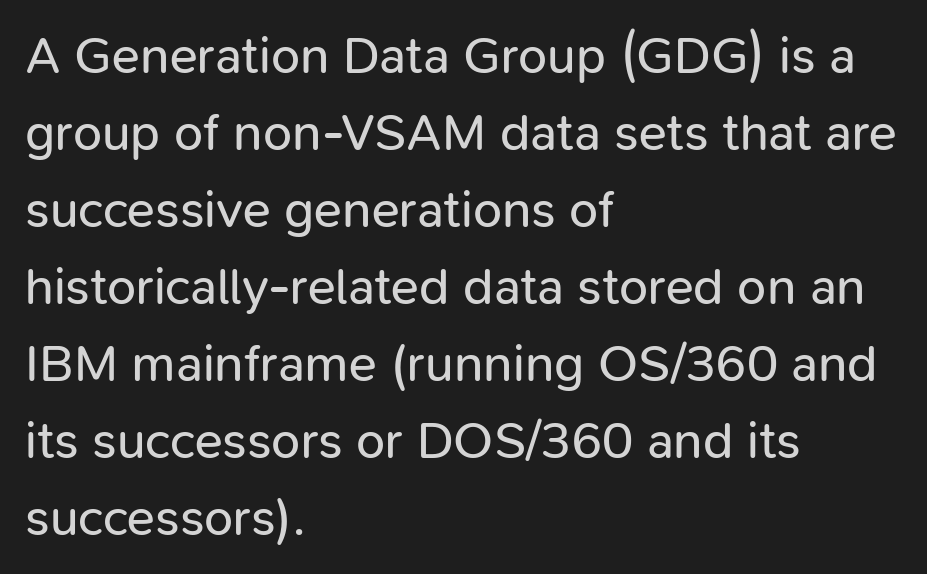
{"serif": "no", "italic": "no", "bold": "no", "weight": "regular", "width": "normal", "stroke_contrast": "low", "x_height": "medium", "monospaced": "no", "underline": "no", "align": "left", "line_spacing": "normal", "line_spacing_ratio": 1.48, "letter_spacing": "normal", "letter_spacing_em": 0.0, "glyph_px": 52}
